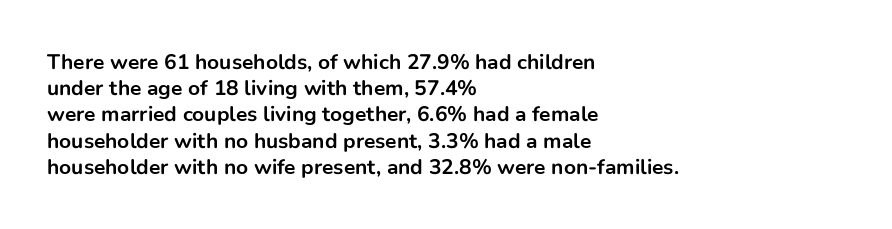
Does the weight exceed regular? Yes, all the way to bold. A typesetter would mark this as roman, not italic. The glyphs are unaccompanied by any horizontal stroke below them. Interline gaps are of average width in this sample. The horizontal fit of the characters is conventional and even.
